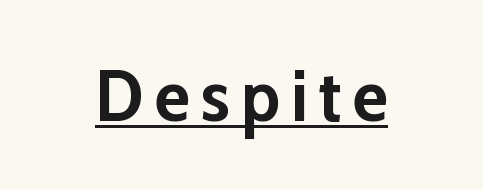
Q: Is the text bold? A: Yes.
Q: Is the text italic (slanted)? A: No, it is upright.
Q: Is the typeface a serif or a sans-serif typeface? A: Sans-serif.
Q: Is the text underlined? A: Yes.
Q: Width (condensed, normal, or wide)? A: Normal.
Q: Stroke contrast? A: Low.
Q: x-height? A: Medium.
Q: Monospaced? A: No.
